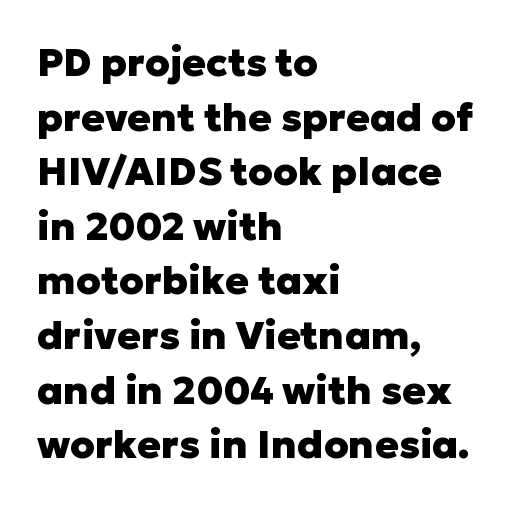
{"serif": "no", "italic": "no", "bold": "yes", "weight": "heavy", "width": "normal", "stroke_contrast": "low", "x_height": "medium", "monospaced": "no", "underline": "no", "align": "left", "line_spacing": "normal", "line_spacing_ratio": 1.4, "letter_spacing": "normal", "letter_spacing_em": 0.0, "glyph_px": 39}
